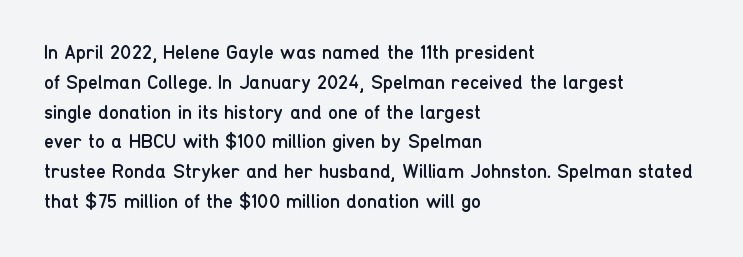
The image shows 20 px text type, upright; set left-aligned, normal line spacing (1.49x), normal letter spacing, not underlined.
